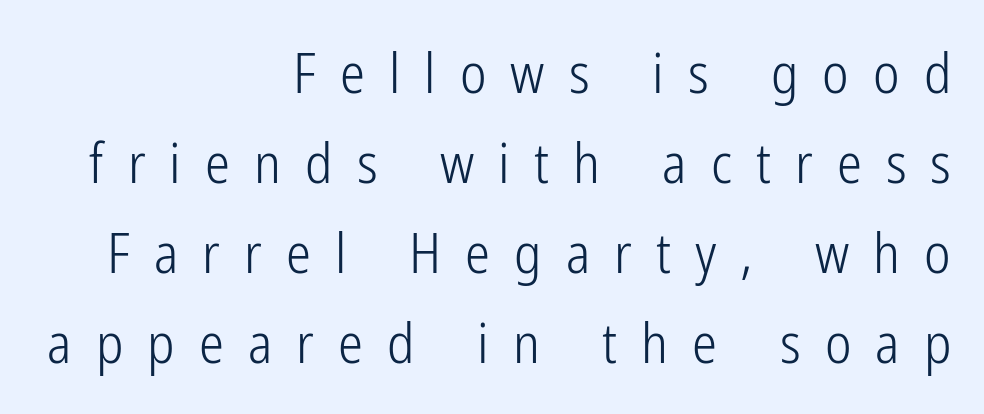
Font category for this specimen: sans-serif. In CSS terms this would be text-align: right. It's the straight-up-and-down kind of type. The line-height multiplier appears to be the usual default. Is this a heavy cut? Hardly; it is regular or lighter. This sample uses expanded letter spacing, leaving extra air between glyphs.
